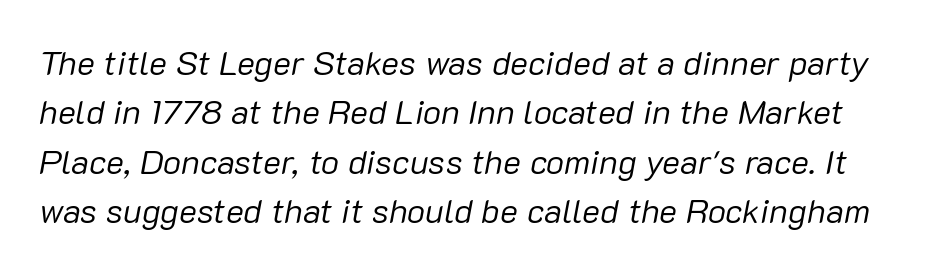
Q: Is the text bold? A: No.
Q: Is the text italic (slanted)? A: Yes, it leans right by about 10 degrees.
Q: Is the text underlined? A: No.
Q: Is the spacing between letters normal or unusually wide? A: Normal.
Q: Is the spacing between lines tight, normal or loose? A: Normal.
Q: Width (condensed, normal, or wide)? A: Normal.
Q: Stroke contrast? A: Low.
Q: x-height? A: Medium.
Q: Monospaced? A: No.
